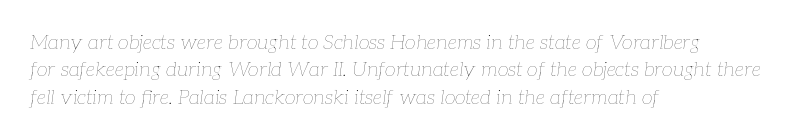
{"italic": "yes", "lean": "right", "slant_degrees": 7, "bold": "no", "underline": "no", "align": "left", "line_spacing": "normal", "line_spacing_ratio": 1.37, "letter_spacing": "normal", "letter_spacing_em": 0.0, "glyph_px": 20}
